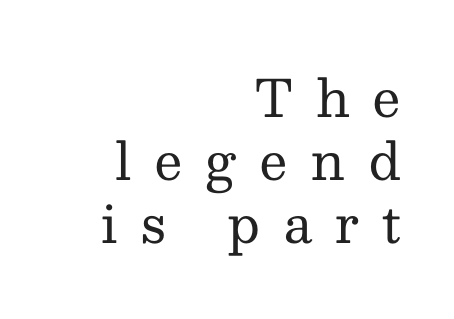
{"serif": "yes", "italic": "no", "bold": "no", "weight": "regular", "width": "normal", "stroke_contrast": "medium", "x_height": "medium", "monospaced": "no", "underline": "no", "align": "right", "line_spacing_ratio": 1.24, "letter_spacing": "wide", "letter_spacing_em": 0.44, "glyph_px": 51}
